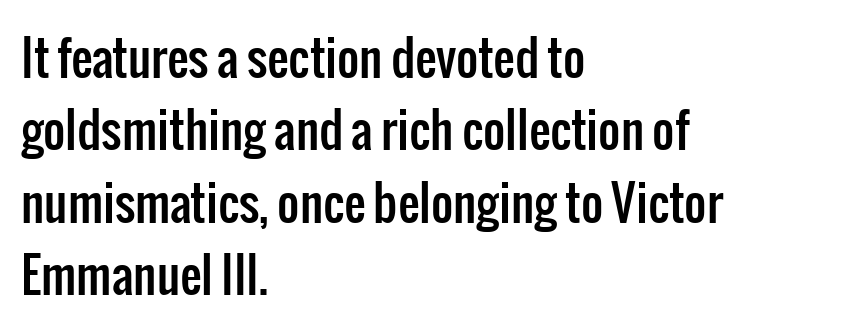
{"serif": "no", "italic": "no", "width": "condensed", "stroke_contrast": "low", "x_height": "medium", "monospaced": "no", "underline": "no", "align": "left", "line_spacing": "normal", "line_spacing_ratio": 1.51, "letter_spacing": "normal", "letter_spacing_em": 0.0, "glyph_px": 48}
